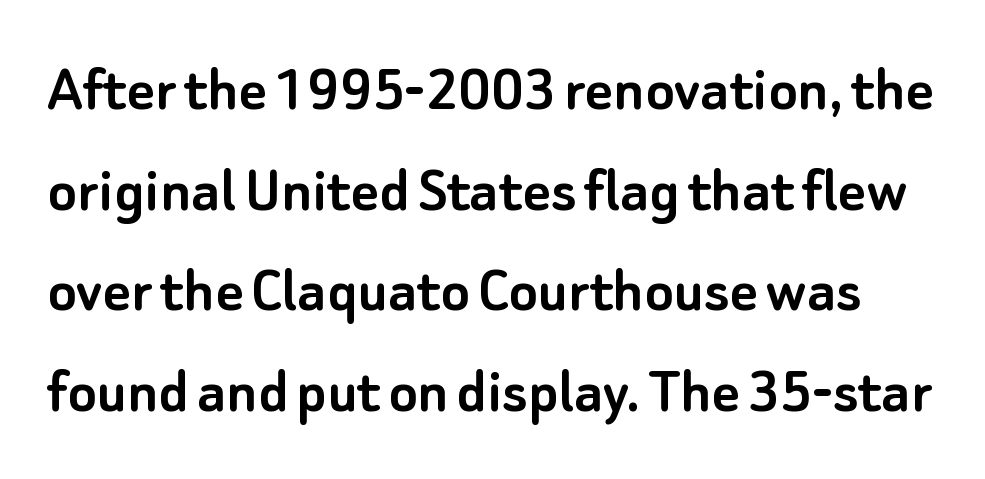
Q: Is the text italic (slanted)? A: No, it is upright.
Q: Is the typeface a serif or a sans-serif typeface? A: Sans-serif.
Q: Is the text underlined? A: No.
Q: Is the spacing between letters normal or unusually wide? A: Normal.
Q: Is the spacing between lines tight, normal or loose? A: Normal.
Q: Width (condensed, normal, or wide)? A: Normal.
Q: Stroke contrast? A: Low.
Q: x-height? A: Small.
Q: Monospaced? A: No.
